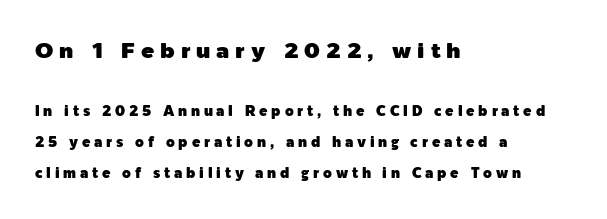
The text block is weighted toward the left margin, trailing off unevenly rightward. Upright lettering throughout. Loose tracking; the words dissolve into strings of separated letters. The designer gave the opening block more size than the closing block. Has an underline been added? It has not. Regarding leading, the lines here are spaced well apart.
